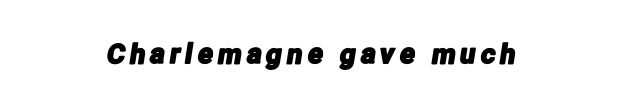
Q: Is the text underlined? A: No.
Q: How is the paragraph aligned? A: Centered.
Q: Is the spacing between letters normal or unusually wide? A: Unusually wide.
